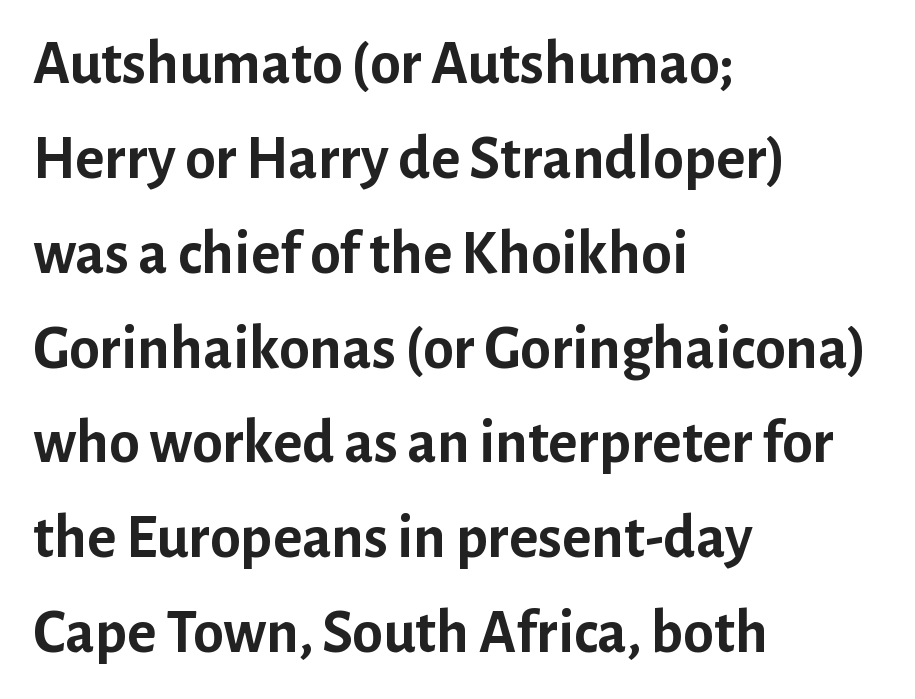
The image shows 62 px semibold sans-serif type, upright; set left-aligned, normal line spacing (1.53x), normal letter spacing, not underlined; low stroke contrast and a medium x-height.
